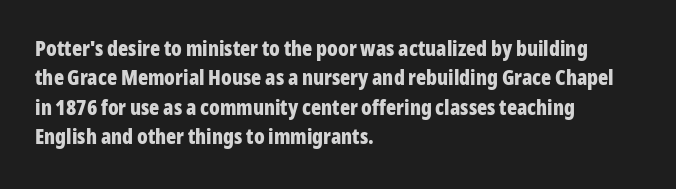
The image shows 21 px bold type, upright; set left-aligned, normal line spacing (1.4x), normal letter spacing, not underlined.
